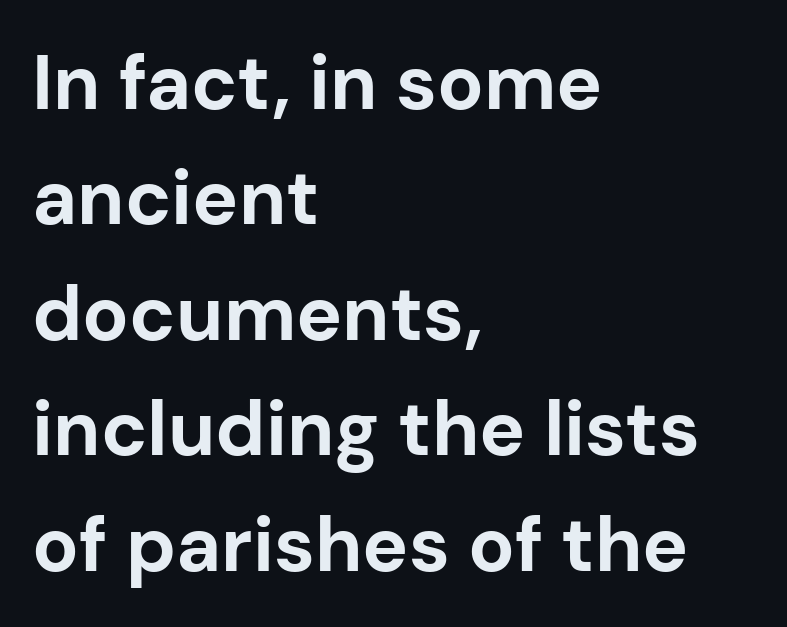
The image shows 77 px bold sans-serif type, upright; set left-aligned, normal line spacing (1.5x), normal letter spacing, not underlined; low stroke contrast and a medium x-height.
